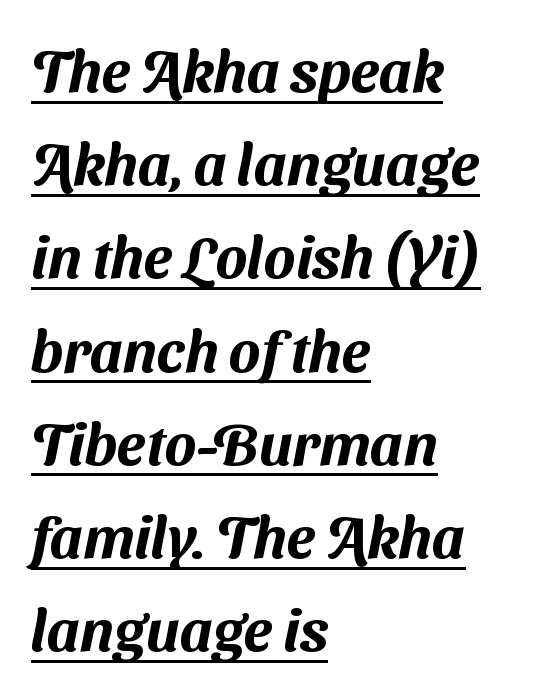
Q: Is the typeface a serif or a sans-serif typeface? A: Sans-serif.
Q: Is the text underlined? A: Yes.
Q: How is the paragraph aligned? A: Left-aligned.
Q: Is the spacing between letters normal or unusually wide? A: Normal.
Q: Is the spacing between lines tight, normal or loose? A: Normal.
Q: Width (condensed, normal, or wide)? A: Normal.
Q: Stroke contrast? A: Medium.
Q: x-height? A: Medium.
Q: Monospaced? A: No.
